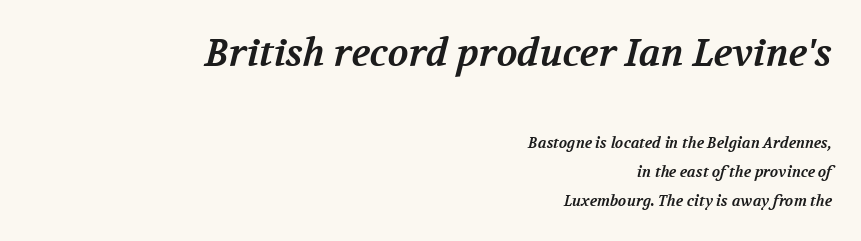
Q: Is the text bold? A: Yes.
Q: Is the typeface a serif or a sans-serif typeface? A: Serif.
Q: Is the text underlined? A: No.
Q: How is the paragraph aligned? A: Right-aligned.
Q: Is the spacing between letters normal or unusually wide? A: Normal.
Q: Is the spacing between lines tight, normal or loose? A: Loose.
Q: Which block of text is set in a larger size, the first (top) or the second (bottom)? A: The first (top) one.
Q: Width (condensed, normal, or wide)? A: Normal.
Q: Stroke contrast? A: Medium.
Q: x-height? A: Medium.
Q: Monospaced? A: No.
